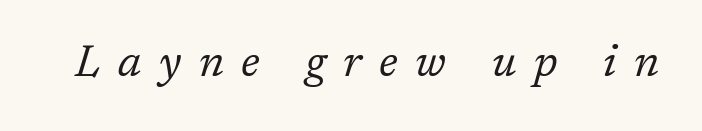
This rendering widens character spacing well past its baseline value. Letters rest on an invisible, unmarked baseline. Slant detected: the letters are inclined. Is the type heavy? It reads as light-to-regular instead. In terms of letterform style, serifs are clearly present. Varying glyph widths throughout — classic text-font behaviour.
